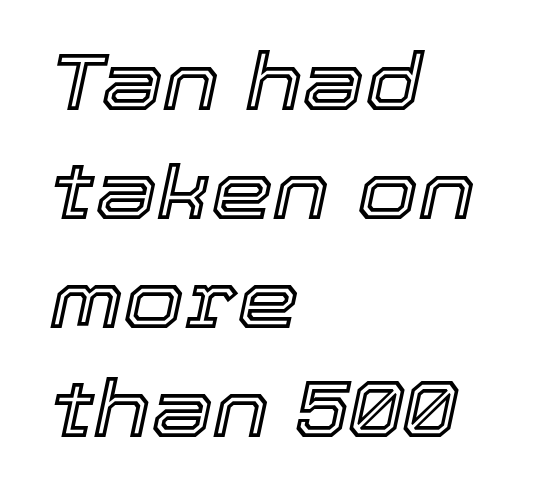
Q: Is the text italic (slanted)? A: Yes, it leans right by about 12 degrees.
Q: Is the text underlined? A: No.
Q: How is the paragraph aligned? A: Left-aligned.
Q: Is the spacing between letters normal or unusually wide? A: Normal.
Q: Is the spacing between lines tight, normal or loose? A: Normal.
Q: Width (condensed, normal, or wide)? A: Normal.
Q: x-height? A: Medium.
Q: Monospaced? A: No.
